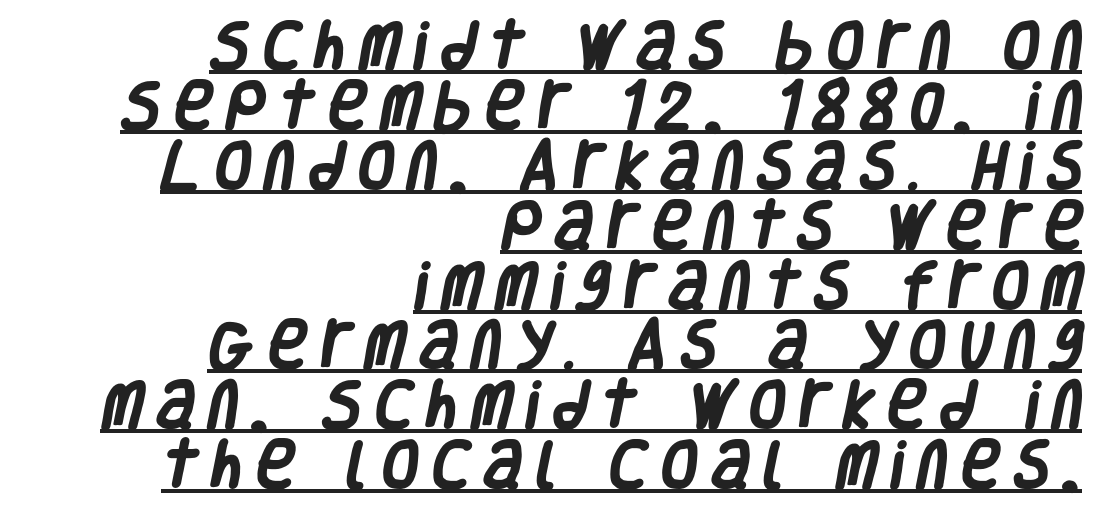
{"serif": "no", "bold": "yes", "weight": "heavy", "width": "condensed", "stroke_contrast": "low", "x_height": "large", "monospaced": "no", "underline": "yes", "align": "right", "line_spacing": "tight", "line_spacing_ratio": 1.13, "letter_spacing": "wide", "letter_spacing_em": 0.26, "glyph_px": 53}
